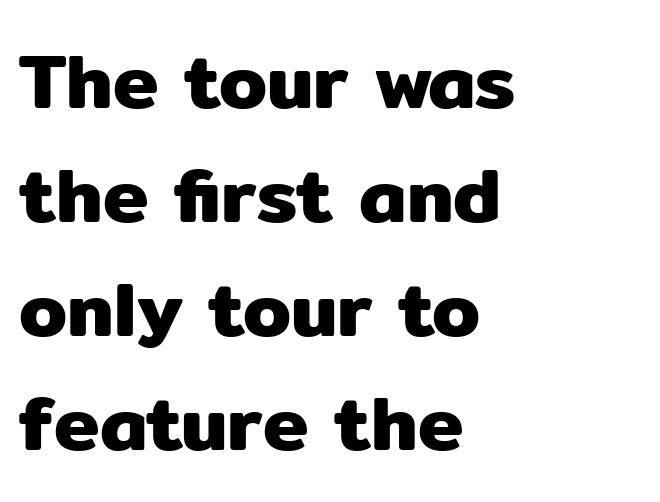
The image shows 77 px sans-serif type, upright; set left-aligned, normal line spacing (1.48x), normal letter spacing, not underlined; low stroke contrast and a medium x-height.
